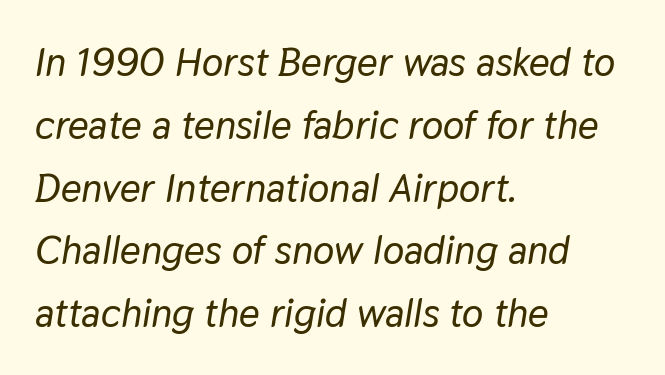
{"italic": "yes", "lean": "right", "slant_degrees": 9, "width": "normal", "stroke_contrast": "low", "x_height": "medium", "monospaced": "no", "underline": "no", "align": "left", "line_spacing": "normal", "line_spacing_ratio": 1.57, "letter_spacing": "normal", "letter_spacing_em": 0.0, "glyph_px": 40}
